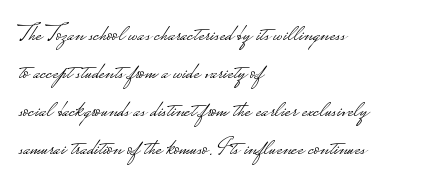
Q: Is the text bold? A: No.
Q: Is the text italic (slanted)? A: Yes.
Q: Is the text underlined? A: No.
Q: How is the paragraph aligned? A: Left-aligned.
Q: Is the spacing between letters normal or unusually wide? A: Normal.
Q: Is the spacing between lines tight, normal or loose? A: Normal.
